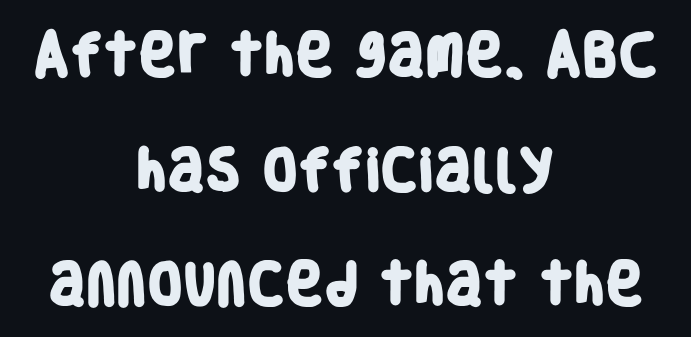
The image shows 46 px heavy, condensed sans-serif type; set centered, loose line spacing (2.49x), normal letter spacing, not underlined; low stroke contrast and a large x-height.
